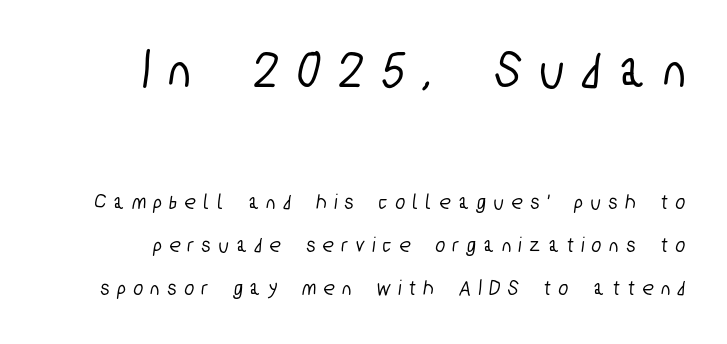
{"serif": "no", "width": "condensed", "stroke_contrast": "low", "x_height": "medium", "monospaced": "no", "underline": "no", "align": "right", "line_spacing": "loose", "line_spacing_ratio": 1.95, "letter_spacing": "wide", "letter_spacing_em": 0.38, "larger_block": "first", "size_ratio": 2.45, "glyph_px": 54}
